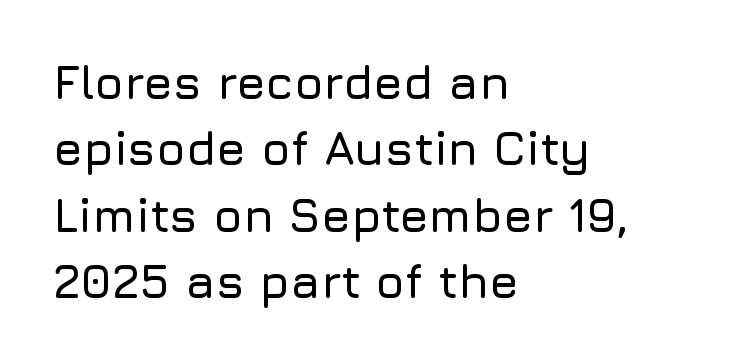
Words appear dense and cohesive because spacing is normal. The letters advance in unequal steps, a hallmark of proportional type. The vertical gap from one line to the next is medium. Serifs: no, the terminals of the letterforms are clean. It's the straight-up-and-down kind of type.
